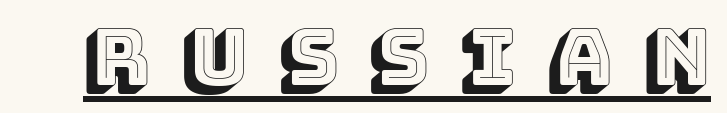
{"italic": "no", "width": "normal", "x_height": "large", "monospaced": "no", "underline": "yes", "letter_spacing": "wide", "letter_spacing_em": 0.41, "glyph_px": 78}
